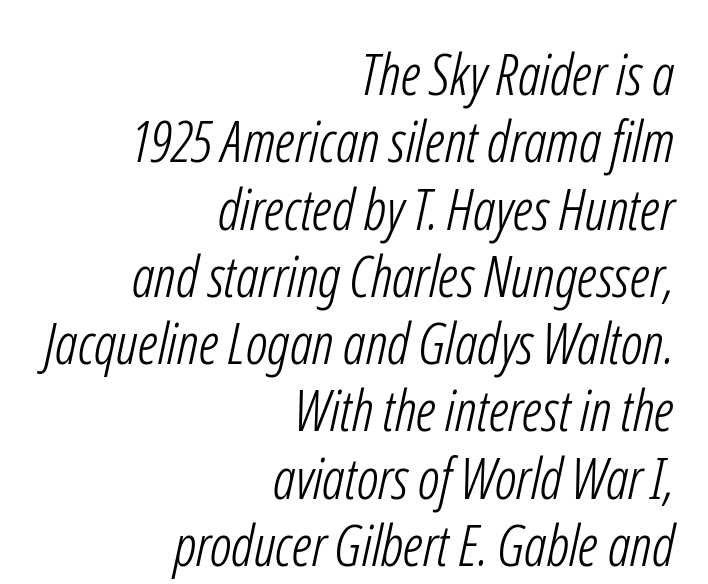
Q: Is the text bold? A: No.
Q: Is the typeface a serif or a sans-serif typeface? A: Sans-serif.
Q: Is the text underlined? A: No.
Q: How is the paragraph aligned? A: Right-aligned.
Q: Is the spacing between letters normal or unusually wide? A: Normal.
Q: Width (condensed, normal, or wide)? A: Condensed.
Q: Stroke contrast? A: Low.
Q: x-height? A: Medium.
Q: Monospaced? A: No.
